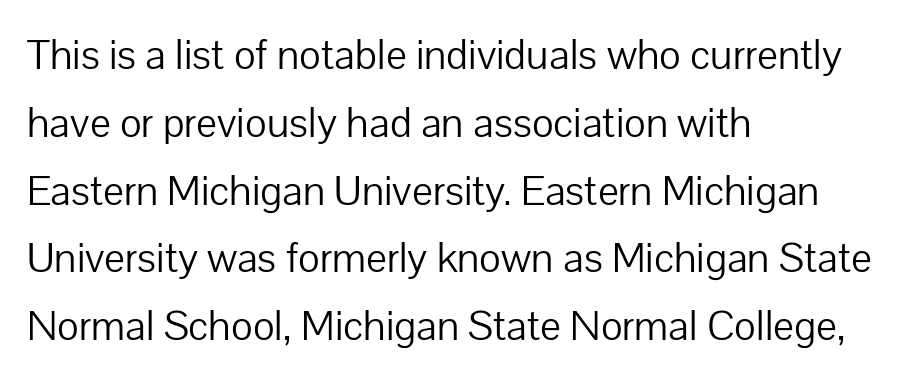
Q: Is the text bold? A: No.
Q: Is the text italic (slanted)? A: No, it is upright.
Q: Is the typeface a serif or a sans-serif typeface? A: Sans-serif.
Q: Is the text underlined? A: No.
Q: How is the paragraph aligned? A: Left-aligned.
Q: Is the spacing between letters normal or unusually wide? A: Normal.
Q: Is the spacing between lines tight, normal or loose? A: Normal.
Q: Width (condensed, normal, or wide)? A: Normal.
Q: Stroke contrast? A: Low.
Q: x-height? A: Medium.
Q: Monospaced? A: No.
